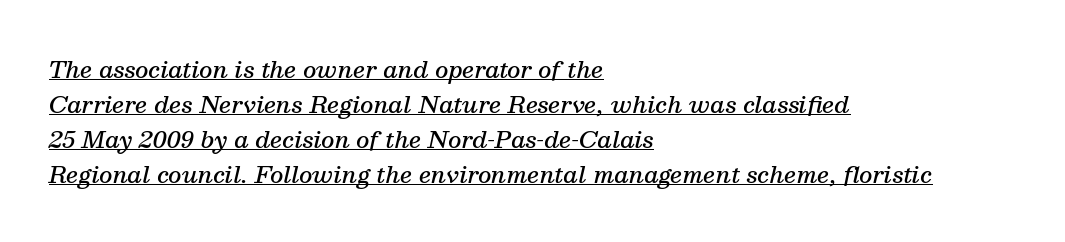
{"italic": "yes", "lean": "right", "slant_degrees": 13, "bold": "semi", "underline": "yes", "align": "left", "line_spacing": "normal", "line_spacing_ratio": 1.52, "letter_spacing": "normal", "letter_spacing_em": 0.0, "glyph_px": 23}
